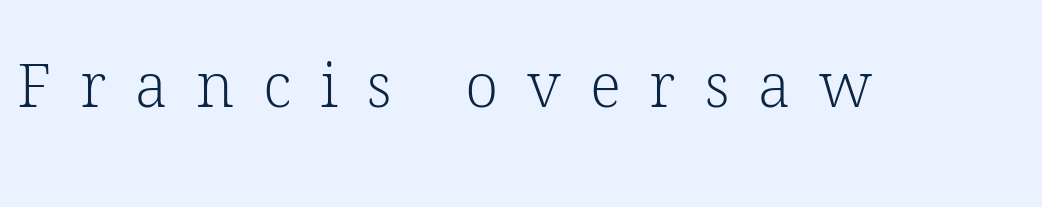
The image shows 61 px light serif type, upright; set unusually wide letter spacing (+0.47 em), not underlined; low stroke contrast and a medium x-height.
